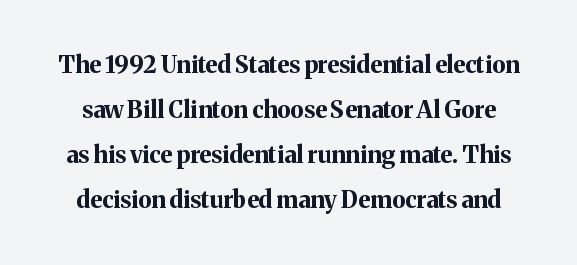
Look at the tracking — it's just the regular setting, nothing added. Words float on clear page, feet unadorned. Bold? Absolutely — the strokes are thick and heavy. If you drew a line through each stem, it would be perfectly vertical. You could fit nearly another row in the gap between these rows.
